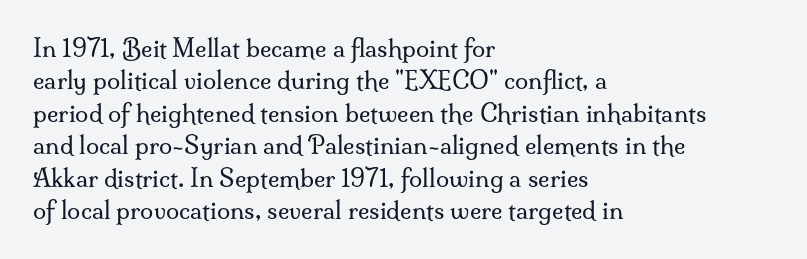
The typesetter chose a ragged-right arrangement here. In terms of letterspacing, this is plain default setting. Descenders hang freely into open space. A typesetter would call this leading conventional body-copy spacing. Stems and bowls with no extra thickness — not bold.
